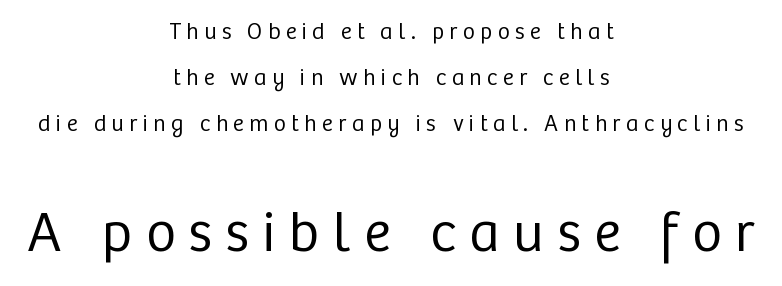
{"serif": "no", "italic": "no", "bold": "no", "weight": "regular", "width": "normal", "stroke_contrast": "low", "x_height": "medium", "monospaced": "no", "underline": "no", "align": "center", "line_spacing": "loose", "line_spacing_ratio": 2.0, "letter_spacing": "wide", "letter_spacing_em": 0.24, "larger_block": "second", "size_ratio": 2.48, "glyph_px": 57}
